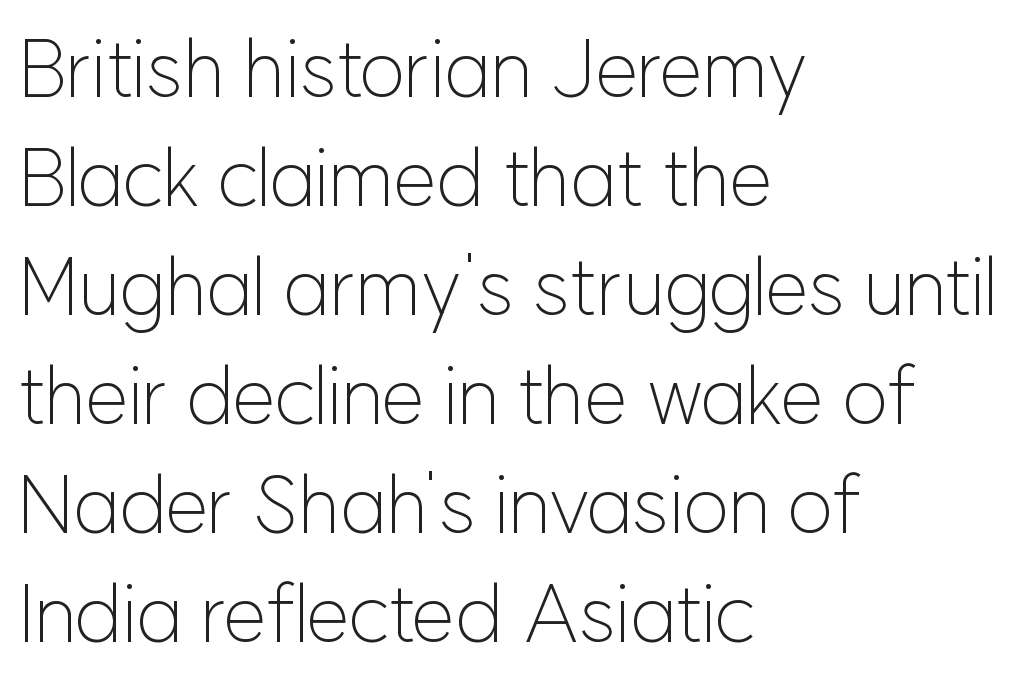
{"serif": "no", "italic": "no", "bold": "no", "weight": "light", "width": "normal", "stroke_contrast": "low", "x_height": "medium", "monospaced": "no", "underline": "no", "align": "left", "line_spacing": "normal", "line_spacing_ratio": 1.38, "letter_spacing": "normal", "letter_spacing_em": 0.0, "glyph_px": 79}
